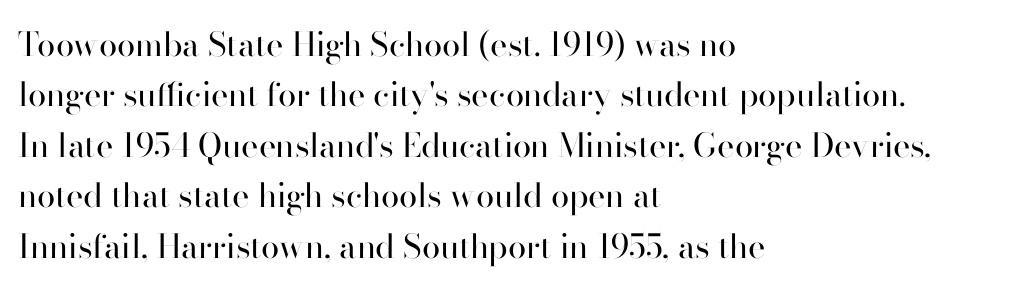
{"serif": "no", "italic": "no", "bold": "no", "weight": "regular", "width": "normal", "stroke_contrast": "high", "x_height": "small", "monospaced": "no", "underline": "no", "align": "left", "line_spacing": "normal", "line_spacing_ratio": 1.53, "letter_spacing": "normal", "letter_spacing_em": 0.0, "glyph_px": 33}
